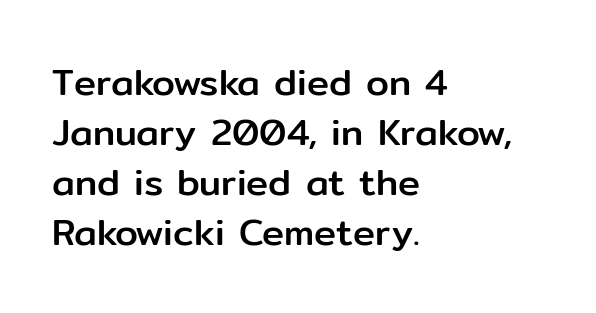
{"serif": "no", "italic": "no", "width": "normal", "stroke_contrast": "low", "x_height": "medium", "monospaced": "no", "underline": "no", "align": "left", "line_spacing": "normal", "line_spacing_ratio": 1.35, "letter_spacing": "normal", "letter_spacing_em": 0.0, "glyph_px": 37}
